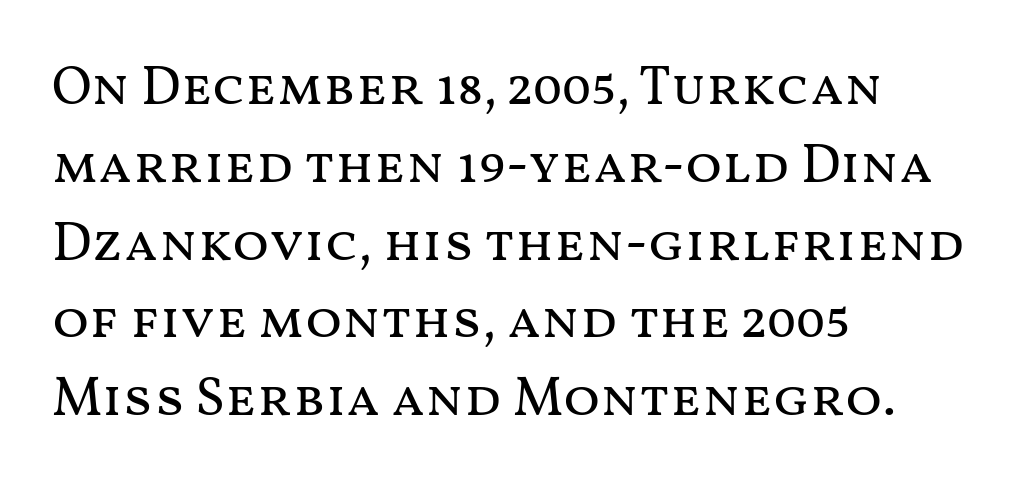
{"italic": "no", "bold": "no", "weight": "regular", "width": "wide", "stroke_contrast": "medium", "x_height": "medium", "monospaced": "no", "underline": "no", "align": "left", "line_spacing": "normal", "line_spacing_ratio": 1.44, "letter_spacing": "normal", "letter_spacing_em": 0.0, "glyph_px": 54}
